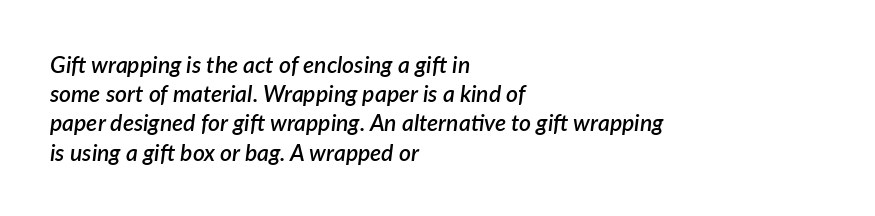
The image shows 23 px text type, italic (leaning right); set left-aligned, normal line spacing (1.27x), normal letter spacing, not underlined.
